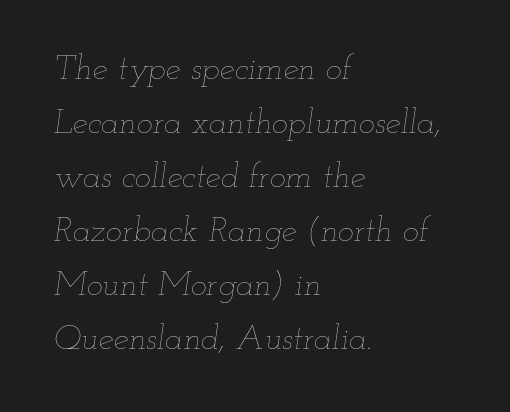
The image shows 34 px thin, wide type, italic (leaning right); set left-aligned, normal line spacing (1.59x), normal letter spacing, not underlined; low stroke contrast and a small x-height.
